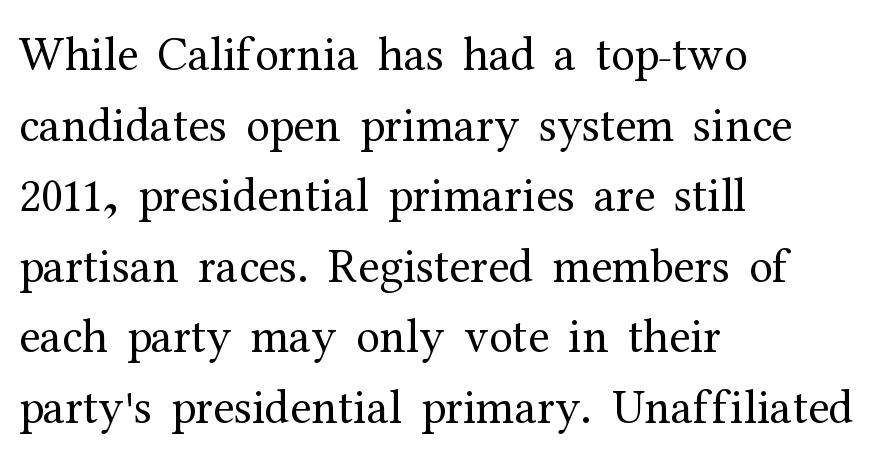
{"serif": "yes", "italic": "no", "bold": "no", "weight": "regular", "width": "normal", "stroke_contrast": "medium", "x_height": "medium", "monospaced": "no", "underline": "no", "align": "left", "line_spacing": "normal", "line_spacing_ratio": 1.47, "letter_spacing": "normal", "letter_spacing_em": 0.0, "glyph_px": 48}
